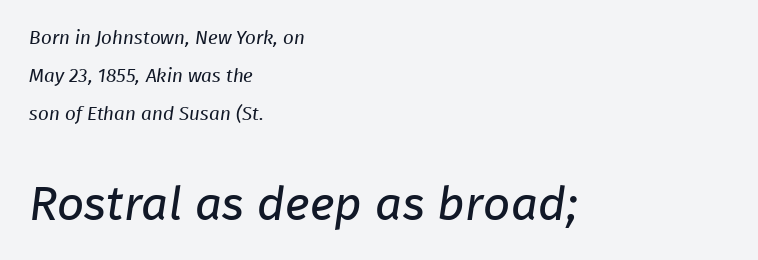
The image shows 48 px regular-weight sans-serif type; set left-aligned, loose line spacing (2.01x), normal letter spacing, not underlined; the second (bottom) block is 2.53x larger; low stroke contrast and a medium x-height.
